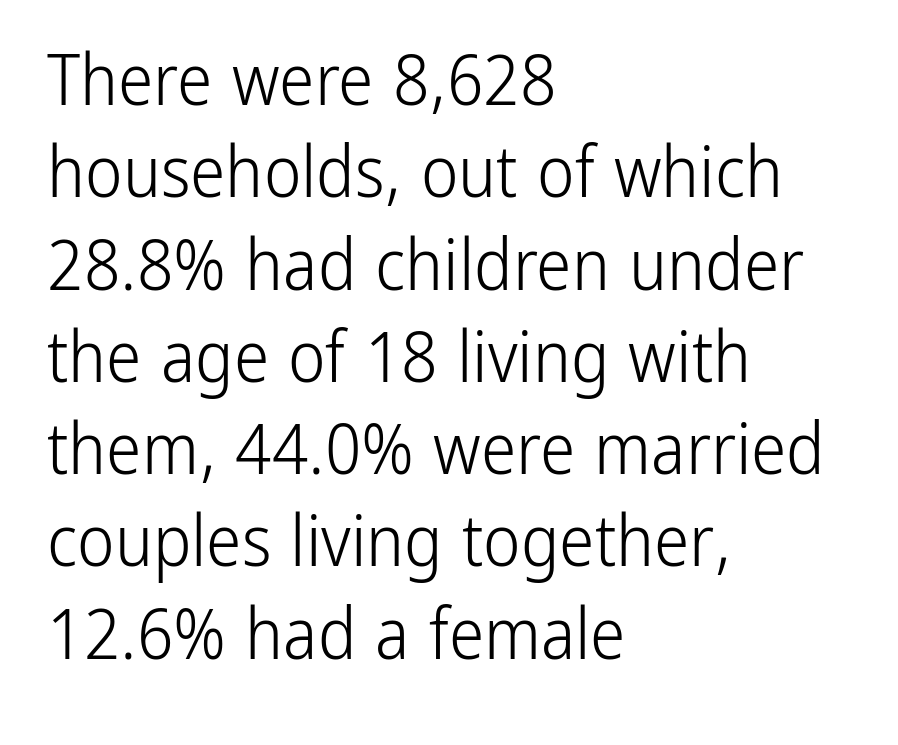
The baseline area is clear. One glance says typical: line gaps are just what's usual. This is the regular roman posture of the typeface. The ragged edge is on the right, which tells us the setting is flush left. Serif or sans? Sans — the stroke terminals are bare. Here the glyphs are tracked normally, forming tight word shapes.
